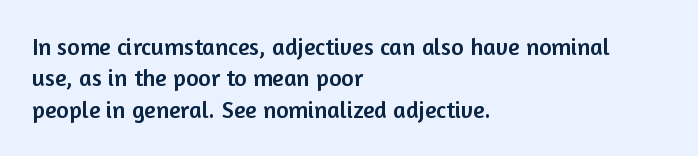
The image shows 24 px text type, upright; set left-aligned, normal line spacing (1.31x), normal letter spacing, not underlined.
